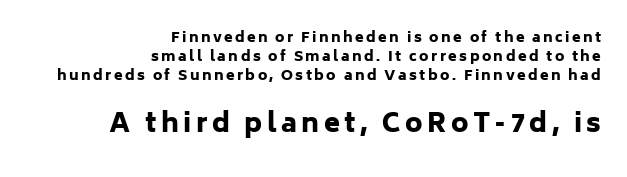
{"italic": "no", "bold": "yes", "underline": "no", "align": "right", "line_spacing": "normal", "line_spacing_ratio": 1.34, "larger_block": "second", "size_ratio": 1.86, "glyph_px": 26}
